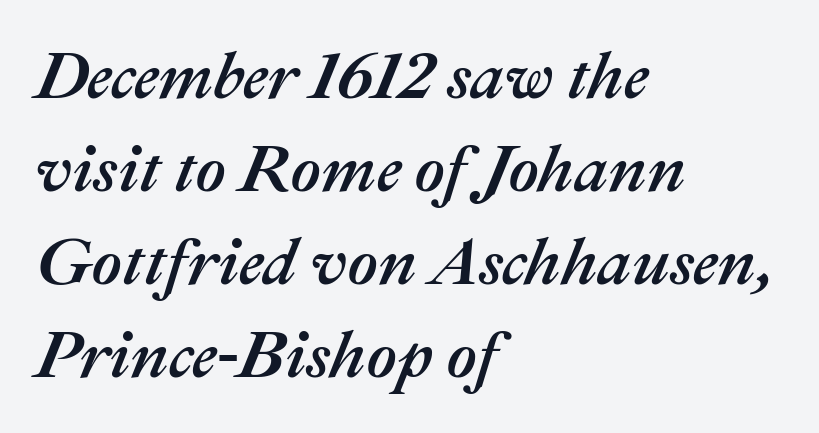
{"italic": "yes", "lean": "right", "slant_degrees": 22, "width": "normal", "stroke_contrast": "medium", "x_height": "medium", "monospaced": "no", "underline": "no", "align": "left", "line_spacing": "normal", "line_spacing_ratio": 1.41, "letter_spacing": "normal", "letter_spacing_em": 0.0, "glyph_px": 66}
